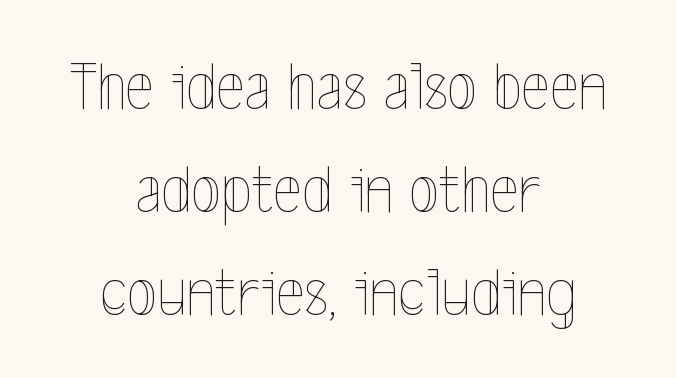
{"italic": "no", "bold": "no", "weight": "thin", "width": "condensed", "x_height": "medium", "monospaced": "no", "underline": "no", "align": "center", "line_spacing": "normal", "line_spacing_ratio": 1.49, "letter_spacing": "normal", "letter_spacing_em": 0.0, "glyph_px": 69}
